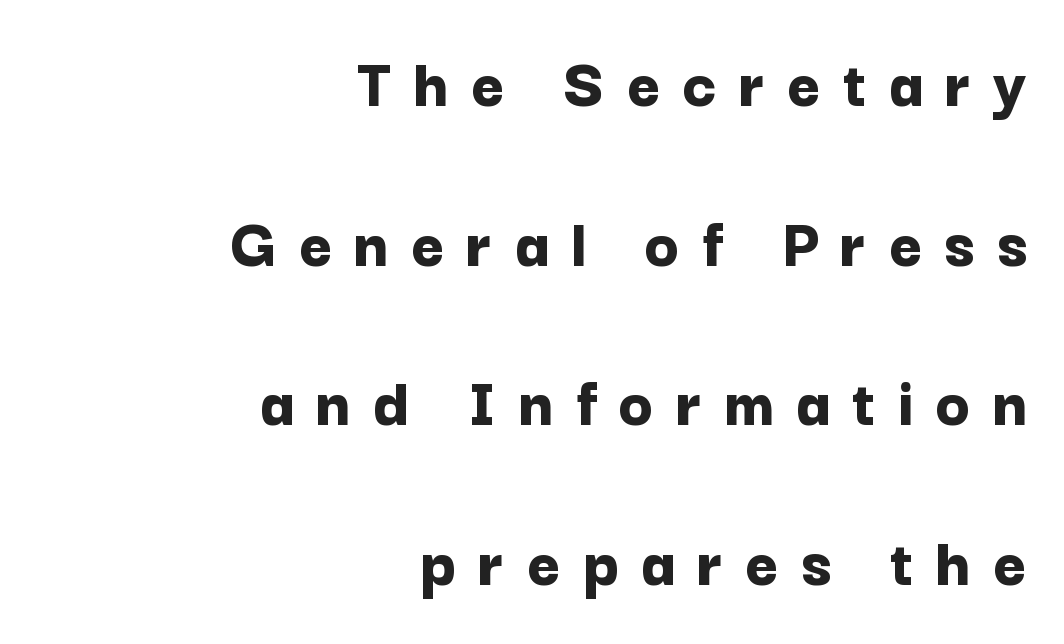
The image shows 71 px bold sans-serif type, upright; set right-aligned, loose line spacing (2.25x), unusually wide letter spacing (+0.31 em), not underlined; low stroke contrast and a medium x-height.
